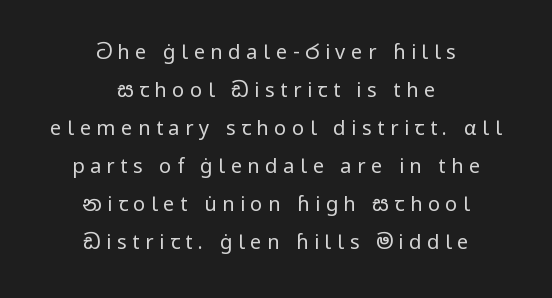
Q: Is the text bold? A: No.
Q: Is the text italic (slanted)? A: No, it is upright.
Q: Is the text underlined? A: No.
Q: How is the paragraph aligned? A: Centered.
Q: Is the spacing between letters normal or unusually wide? A: Unusually wide.
Q: Is the spacing between lines tight, normal or loose? A: Loose.
